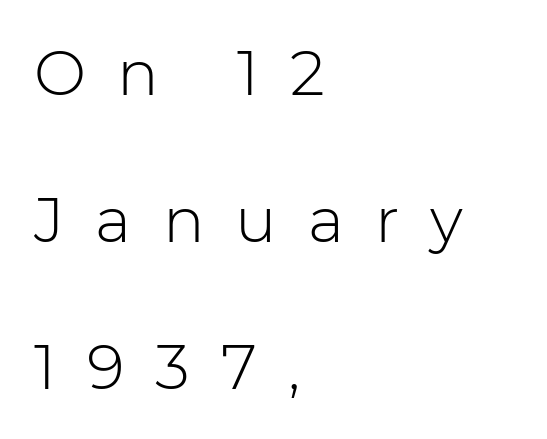
{"serif": "no", "italic": "no", "bold": "no", "weight": "light", "width": "normal", "stroke_contrast": "low", "x_height": "medium", "monospaced": "no", "underline": "no", "align": "left", "line_spacing": "loose", "line_spacing_ratio": 2.37, "letter_spacing": "wide", "letter_spacing_em": 0.5, "glyph_px": 62}
